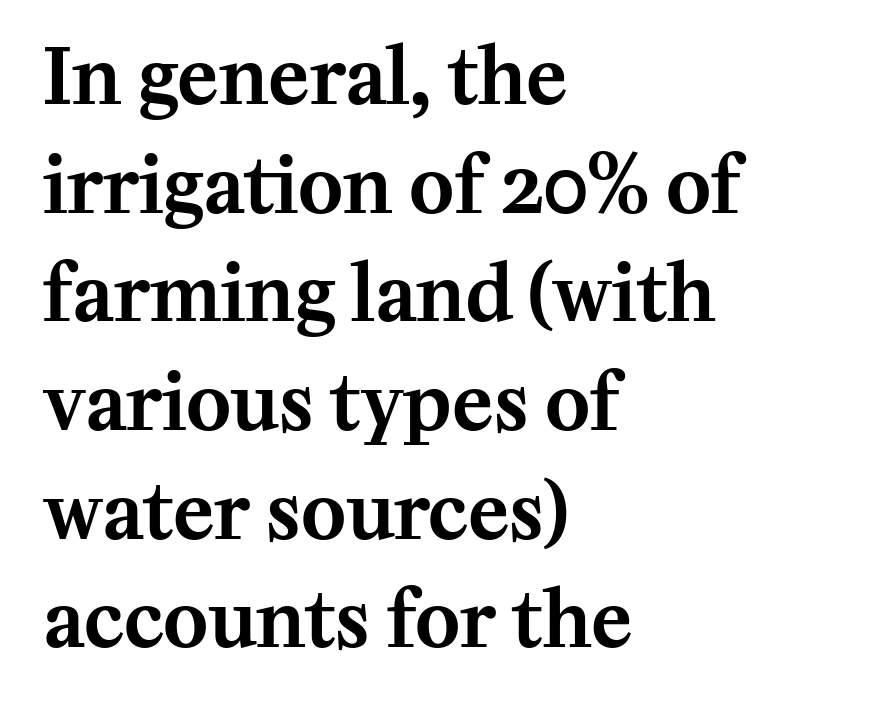
Whoever set this chose a conventional vertical rhythm. Note the varied advance widths — an 'i' is clearly narrower than an 'm'. What kind of face is this? One with serifs. Every character sits straight up, as roman type does.
